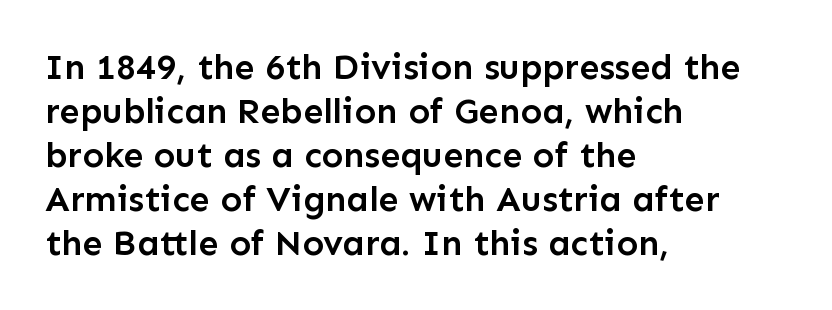
{"serif": "no", "italic": "no", "bold": "semi", "weight": "semibold", "width": "normal", "stroke_contrast": "low", "x_height": "medium", "monospaced": "no", "underline": "no", "align": "left", "line_spacing_ratio": 1.22, "letter_spacing": "normal", "letter_spacing_em": 0.0, "glyph_px": 36}
